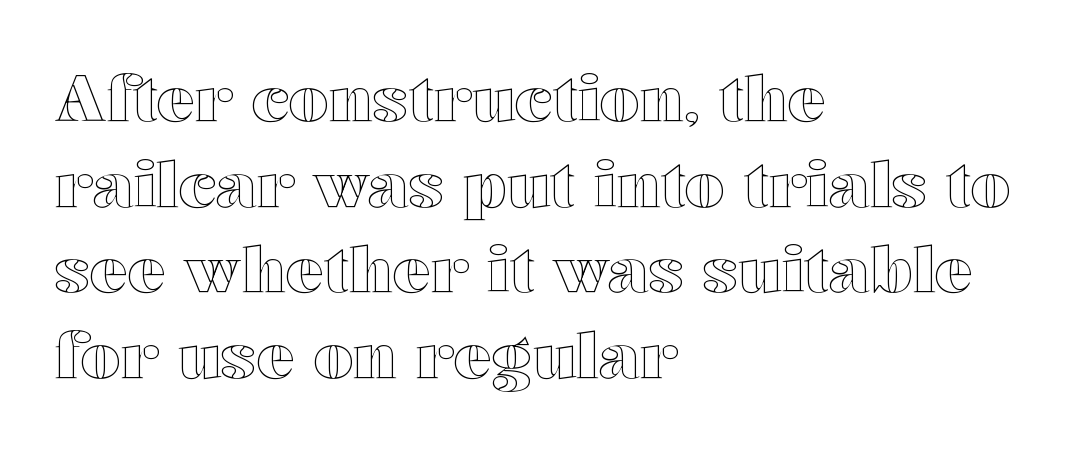
One glance says typical: line gaps are just what's usual. Lines of text with bare space underneath. Between one letter and the next there's only the usual sliver of space. Here the designer chose a conventional face with non-uniform glyph widths. Ascenders rise straight up at ninety degrees.
